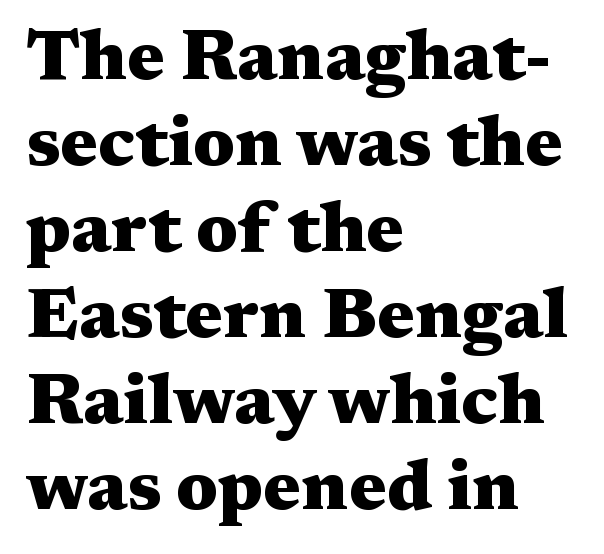
The lettering holds an erect, upright posture throughout. Only glyphs here, with clear space below each row. Old-style or modern, the face here clearly has serifs. Line starts are locked; line ends wander. The rendering uses natural spacing where letterforms have individual widths.
